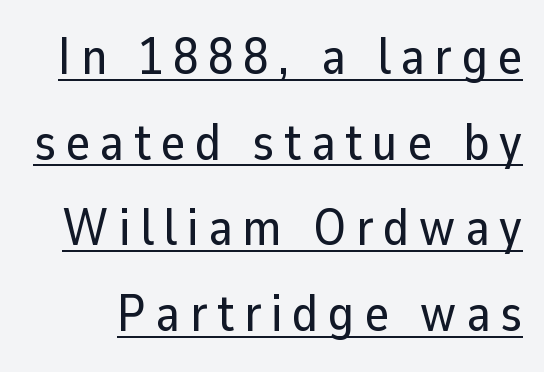
{"serif": "no", "italic": "no", "width": "normal", "stroke_contrast": "low", "x_height": "medium", "monospaced": "no", "underline": "yes", "line_spacing": "normal", "line_spacing_ratio": 1.68, "glyph_px": 51}
